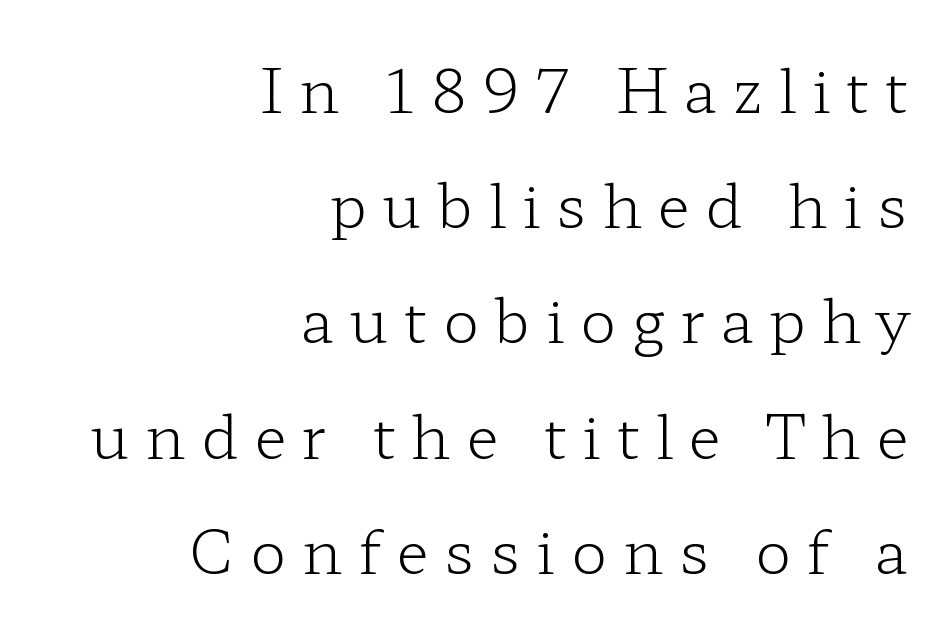
Notice the wide empty band between every row — that's loose leading. Yep, those are serifs on the letters. Words float on clear page, feet unadorned. The typography opts for an upright posture over an oblique one. Every row of glyphs terminates at an identical x-position on the right. The rendering uses natural spacing where letterforms have individual widths.
